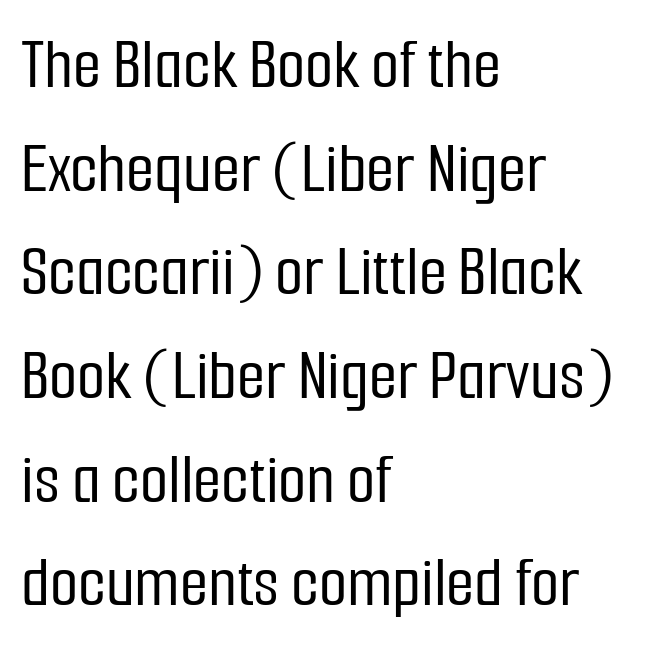
The letters advance in unequal steps, a hallmark of proportional type. This block has exactly the height ordinary leading produces. The gaps between neighbouring characters are ordinary and unremarkable. Characters remain perfectly vertical along every line. The glyphs are unaccompanied by any horizontal stroke below them.
